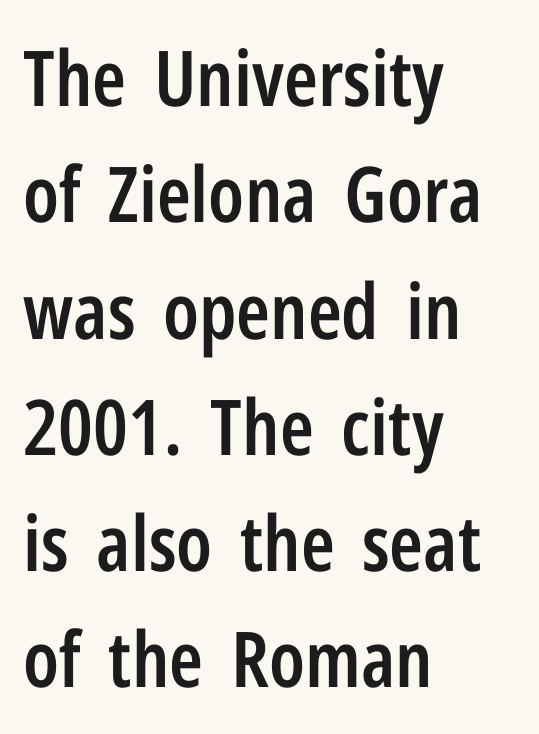
Q: Is the text bold? A: Semi-bold.
Q: Is the text italic (slanted)? A: No, it is upright.
Q: Is the typeface a serif or a sans-serif typeface? A: Sans-serif.
Q: Is the text underlined? A: No.
Q: How is the paragraph aligned? A: Left-aligned.
Q: Is the spacing between letters normal or unusually wide? A: Normal.
Q: Is the spacing between lines tight, normal or loose? A: Normal.
Q: Width (condensed, normal, or wide)? A: Condensed.
Q: Stroke contrast? A: Low.
Q: x-height? A: Medium.
Q: Monospaced? A: No.
